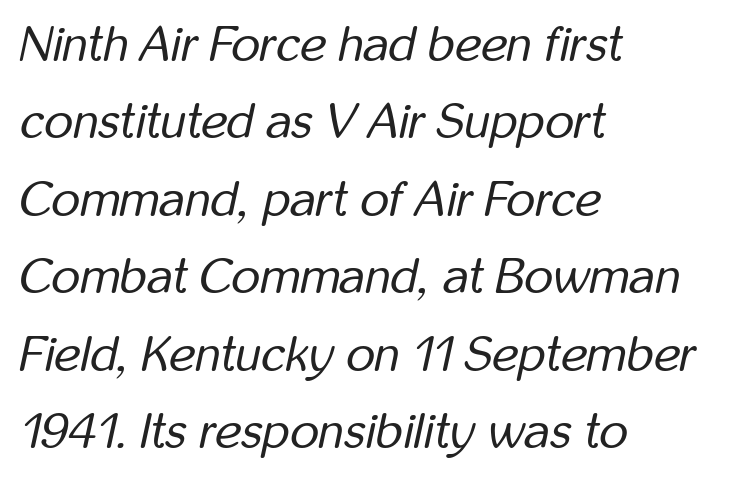
Q: Is the text bold? A: No.
Q: Is the text italic (slanted)? A: Yes, it leans right by about 12 degrees.
Q: Is the text underlined? A: No.
Q: How is the paragraph aligned? A: Left-aligned.
Q: Is the spacing between letters normal or unusually wide? A: Normal.
Q: Is the spacing between lines tight, normal or loose? A: Normal.
Q: Width (condensed, normal, or wide)? A: Condensed.
Q: Stroke contrast? A: Low.
Q: x-height? A: Medium.
Q: Monospaced? A: No.
